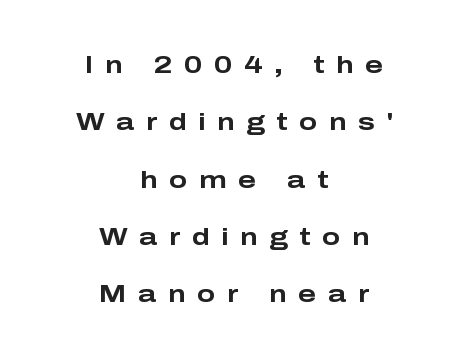
{"italic": "no", "bold": "yes", "underline": "no", "align": "center", "line_spacing": "loose", "line_spacing_ratio": 2.39, "letter_spacing": "wide", "letter_spacing_em": 0.49, "glyph_px": 24}
